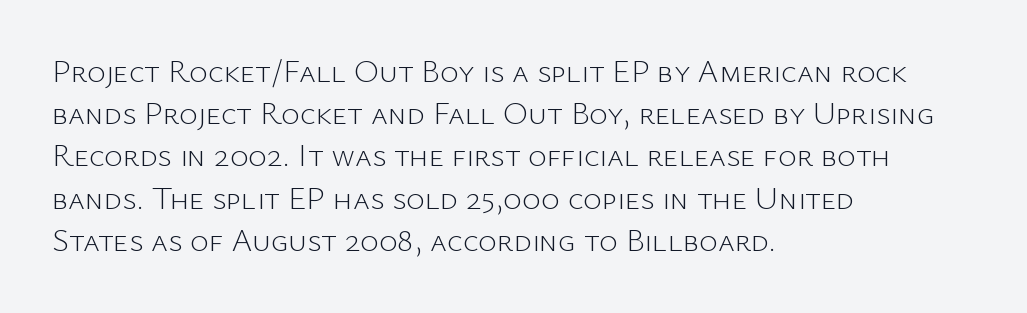
Q: Is the text bold? A: No.
Q: Is the text italic (slanted)? A: No, it is upright.
Q: Is the typeface a serif or a sans-serif typeface? A: Sans-serif.
Q: Is the text underlined? A: No.
Q: How is the paragraph aligned? A: Left-aligned.
Q: Is the spacing between letters normal or unusually wide? A: Normal.
Q: Is the spacing between lines tight, normal or loose? A: Normal.
Q: Width (condensed, normal, or wide)? A: Normal.
Q: Stroke contrast? A: Low.
Q: x-height? A: Medium.
Q: Monospaced? A: No.
